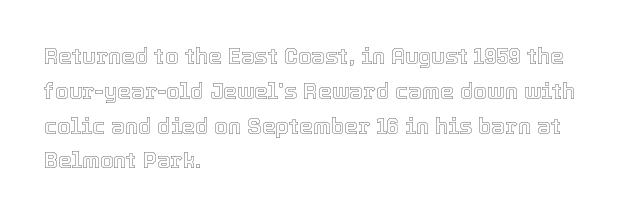
The image shows 22 px text type, upright; set left-aligned, normal line spacing (1.58x), normal letter spacing, not underlined.
